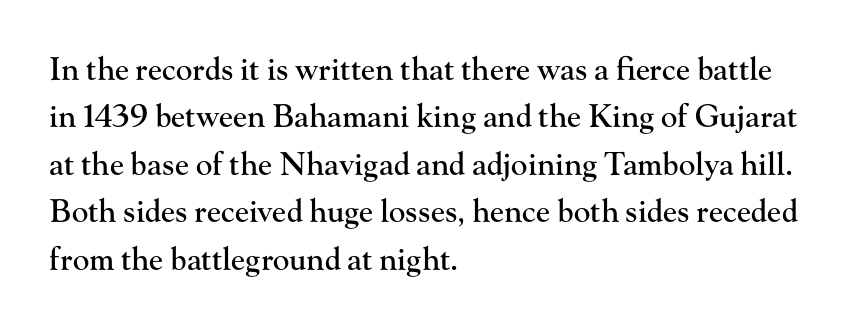
Q: Is the text italic (slanted)? A: No, it is upright.
Q: Is the typeface a serif or a sans-serif typeface? A: Serif.
Q: Is the text underlined? A: No.
Q: How is the paragraph aligned? A: Left-aligned.
Q: Is the spacing between letters normal or unusually wide? A: Normal.
Q: Is the spacing between lines tight, normal or loose? A: Normal.
Q: Width (condensed, normal, or wide)? A: Normal.
Q: Stroke contrast? A: High.
Q: x-height? A: Small.
Q: Monospaced? A: No.
